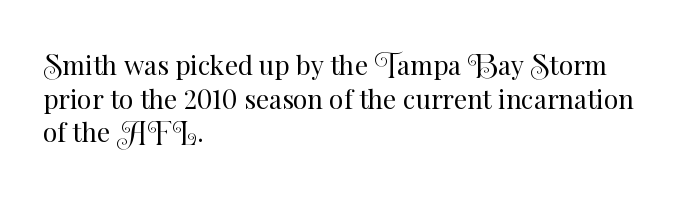
Interline gaps are of average width in this sample. In terms of posture, this sample is upright. Teacher's note: observe the even left margin — that is flush-left alignment. The cut favours lightness, reaching ordinary text weight at its darkest.
